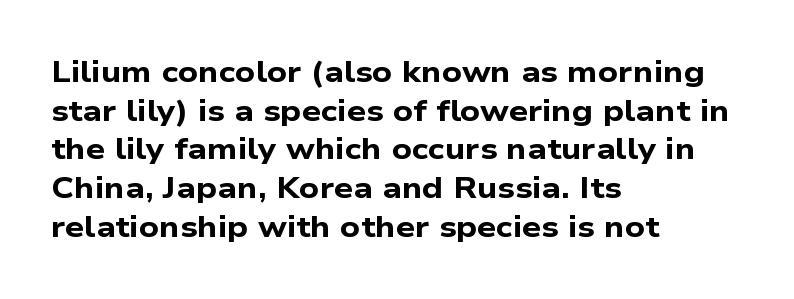
{"serif": "no", "bold": "yes", "weight": "bold", "width": "wide", "stroke_contrast": "low", "x_height": "medium", "monospaced": "no", "underline": "no", "align": "left", "line_spacing": "normal", "line_spacing_ratio": 1.29, "letter_spacing": "normal", "letter_spacing_em": 0.0, "glyph_px": 30}
